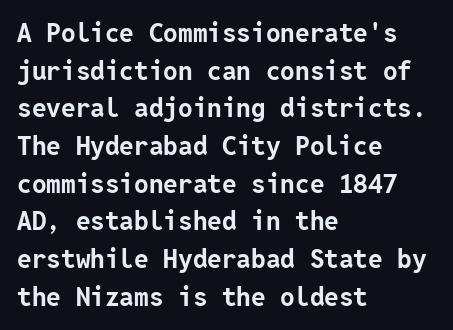
Q: Is the text bold? A: Yes.
Q: Is the text italic (slanted)? A: No, it is upright.
Q: Is the text underlined? A: No.
Q: How is the paragraph aligned? A: Left-aligned.
Q: Is the spacing between letters normal or unusually wide? A: Normal.
Q: Is the spacing between lines tight, normal or loose? A: Normal.
